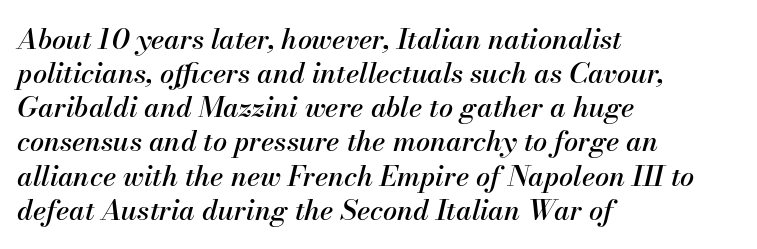
{"italic": "yes", "lean": "right", "slant_degrees": 13, "width": "normal", "stroke_contrast": "medium", "x_height": "small", "monospaced": "no", "underline": "no", "align": "left", "line_spacing_ratio": 1.22, "letter_spacing": "normal", "letter_spacing_em": 0.0, "glyph_px": 28}
